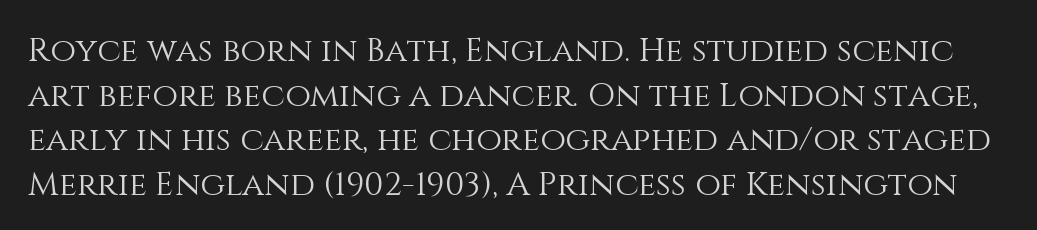
The typography opts for an upright posture over an oblique one. Note the varied advance widths — an 'i' is clearly narrower than an 'm'. The gap between lines stays unmarked. Default kerning and tracking; the words read as compact shapes. Successive baselines arrive at the customary interval. No chunkiness to these letters — they're not bold.
